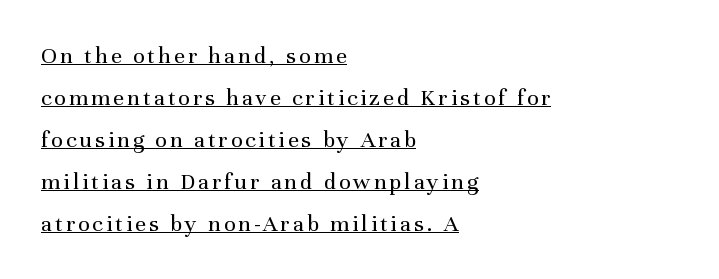
Q: Is the text bold? A: No.
Q: Is the text italic (slanted)? A: No, it is upright.
Q: Is the text underlined? A: Yes.
Q: How is the paragraph aligned? A: Left-aligned.
